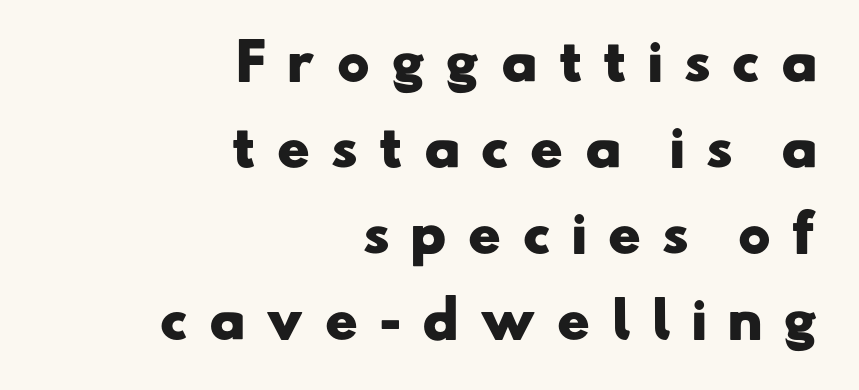
Letterform terminals end flat and unadorned throughout the passage. Looks like regular typesetting: each glyph gets only the width it needs. The face used here is rendered with a markedly widened letterfit. Horizontal alignment here is rightward, an uncommon choice for prose. The string is rendered with underlining switched off.
